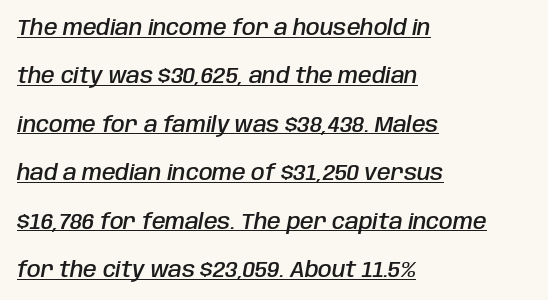
Q: Is the text bold? A: Semi-bold.
Q: Is the text italic (slanted)? A: Yes, it leans right by about 10 degrees.
Q: Is the text underlined? A: Yes.
Q: How is the paragraph aligned? A: Left-aligned.
Q: Is the spacing between letters normal or unusually wide? A: Normal.
Q: Is the spacing between lines tight, normal or loose? A: Loose.
